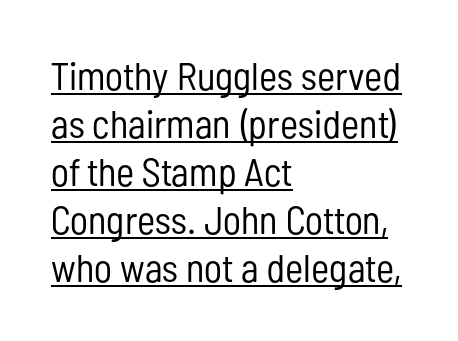
Q: Is the text bold? A: No.
Q: Is the text italic (slanted)? A: No, it is upright.
Q: Is the typeface a serif or a sans-serif typeface? A: Sans-serif.
Q: Is the text underlined? A: Yes.
Q: How is the paragraph aligned? A: Left-aligned.
Q: Is the spacing between letters normal or unusually wide? A: Normal.
Q: Width (condensed, normal, or wide)? A: Condensed.
Q: Stroke contrast? A: Low.
Q: x-height? A: Medium.
Q: Monospaced? A: No.
